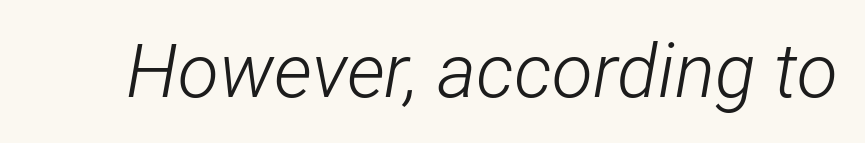
{"italic": "yes", "lean": "right", "slant_degrees": 12, "bold": "no", "weight": "light", "width": "condensed", "stroke_contrast": "low", "x_height": "medium", "monospaced": "no", "underline": "no", "letter_spacing": "normal", "letter_spacing_em": 0.0, "glyph_px": 75}
